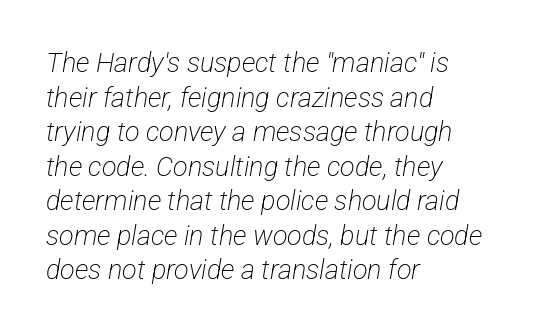
Short and long lines alike share a common starting point at left. Successive baselines arrive at the customary interval. The font is comparable to plain body text, perhaps lighter. The gap between lines stays unmarked. The passage shown has conventional tracking throughout.
